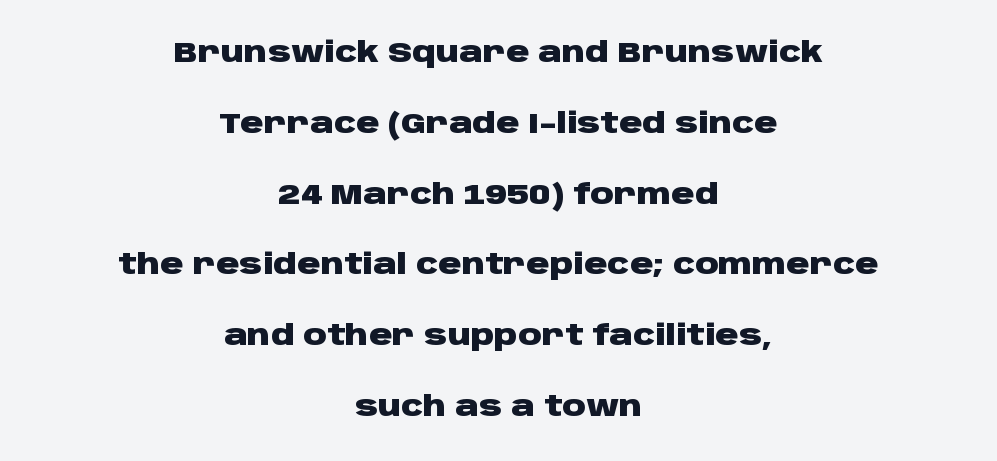
Q: Is the text bold? A: Yes.
Q: Is the text italic (slanted)? A: No, it is upright.
Q: Is the typeface a serif or a sans-serif typeface? A: Sans-serif.
Q: Is the text underlined? A: No.
Q: How is the paragraph aligned? A: Centered.
Q: Is the spacing between letters normal or unusually wide? A: Normal.
Q: Is the spacing between lines tight, normal or loose? A: Loose.
Q: Width (condensed, normal, or wide)? A: Wide.
Q: Stroke contrast? A: Low.
Q: x-height? A: Large.
Q: Monospaced? A: No.
